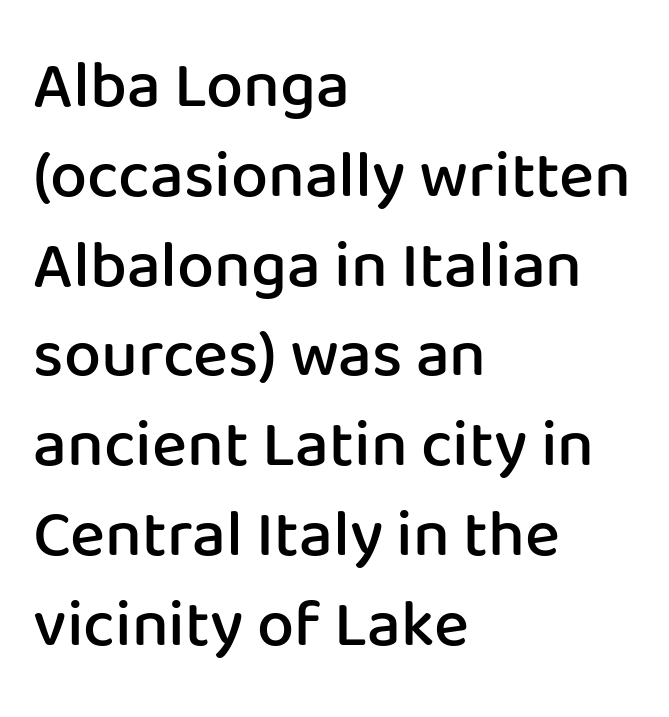
Q: Is the text bold? A: Semi-bold.
Q: Is the text italic (slanted)? A: No, it is upright.
Q: Is the typeface a serif or a sans-serif typeface? A: Sans-serif.
Q: Is the text underlined? A: No.
Q: How is the paragraph aligned? A: Left-aligned.
Q: Is the spacing between letters normal or unusually wide? A: Normal.
Q: Is the spacing between lines tight, normal or loose? A: Normal.
Q: Width (condensed, normal, or wide)? A: Normal.
Q: Stroke contrast? A: Low.
Q: x-height? A: Medium.
Q: Monospaced? A: No.
